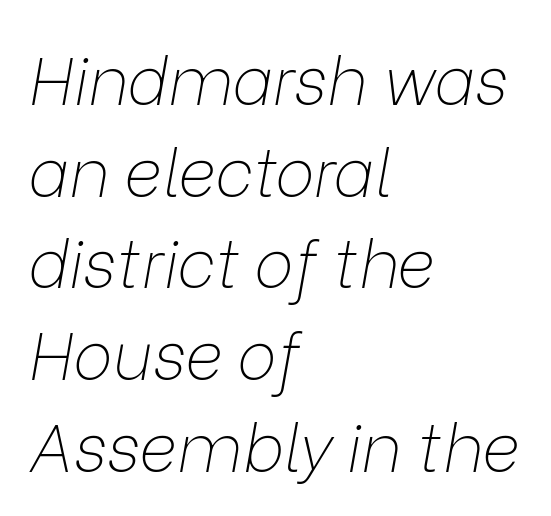
The image shows 66 px thin type, italic (leaning right); set left-aligned, normal line spacing (1.39x), normal letter spacing, not underlined; low stroke contrast and a medium x-height.
